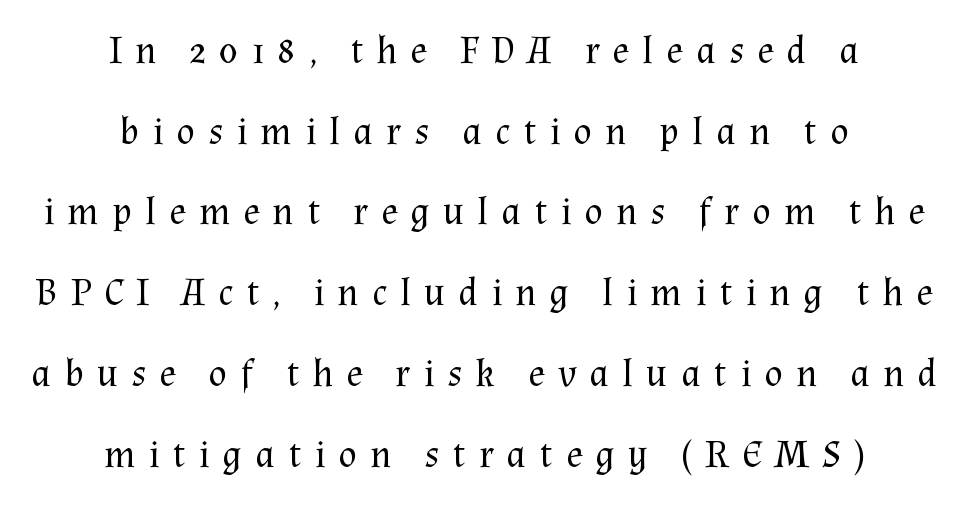
The image shows 39 px regular-weight type, upright; set centered, loose line spacing (2.07x), unusually wide letter spacing (+0.33 em), not underlined; medium stroke contrast and a medium x-height.
